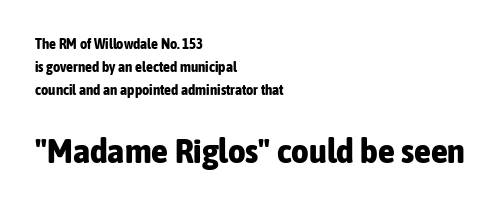
Underline: absent. Does the lettering tilt? It doesn't — this is upright. The gaps between neighbouring characters are ordinary and unremarkable. Which margin do the lines hug? The left one — the right edge is uneven.
